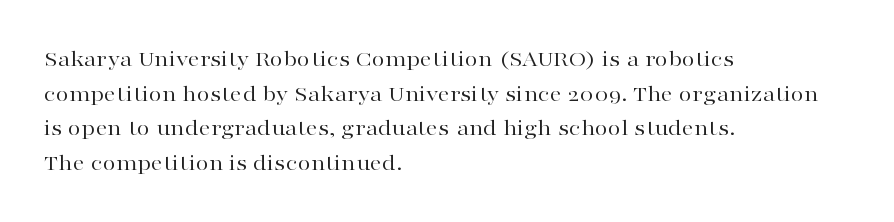
{"italic": "no", "bold": "no", "underline": "no", "align": "left", "line_spacing": "normal", "line_spacing_ratio": 1.44, "letter_spacing": "normal", "letter_spacing_em": 0.0, "glyph_px": 24}
